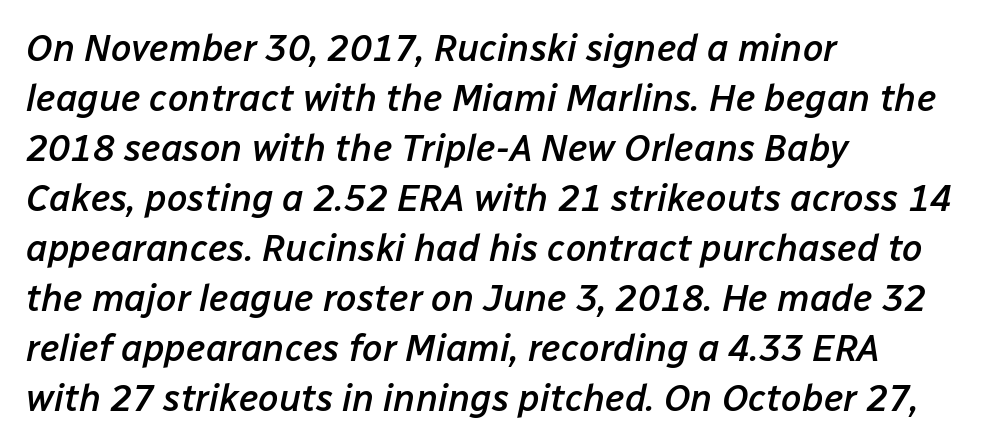
Caption: standard tracking, unaltered. The designer left line spacing at the default. Any mark beneath the type? The region is blank. Tall strokes in this sample are angled rather than plumb. Teacher's note: observe the even left margin — that is flush-left alignment.
